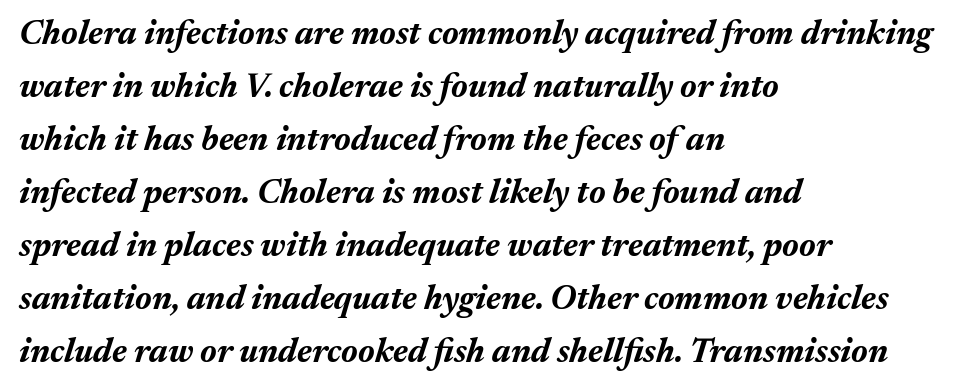
Q: Is the text bold? A: Yes.
Q: Is the text italic (slanted)? A: Yes, it leans right by about 17 degrees.
Q: Is the text underlined? A: No.
Q: How is the paragraph aligned? A: Left-aligned.
Q: Is the spacing between letters normal or unusually wide? A: Normal.
Q: Is the spacing between lines tight, normal or loose? A: Normal.
Q: Width (condensed, normal, or wide)? A: Normal.
Q: Stroke contrast? A: Medium.
Q: x-height? A: Medium.
Q: Monospaced? A: No.
